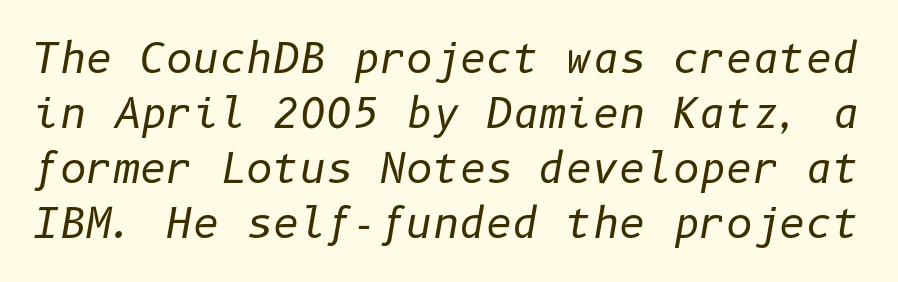
This sample keeps an unexceptional amount of space between lines. Check the space under the baseline: it is left empty. Summary of weight: not heavy and not bold. The rendering keeps characters at their native spacing. Italic? Definitely — the glyphs are oblique.
